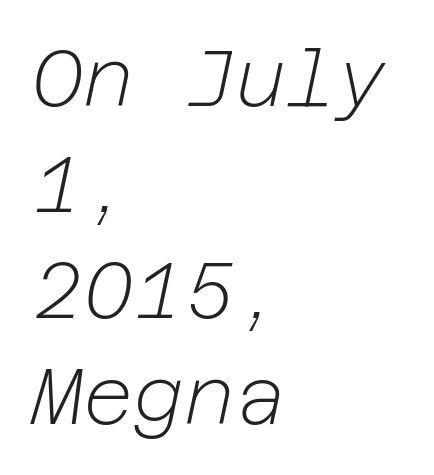
Q: Is the text bold? A: No.
Q: Is the text italic (slanted)? A: Yes, it leans right by about 12 degrees.
Q: Is the text underlined? A: No.
Q: How is the paragraph aligned? A: Left-aligned.
Q: Is the spacing between letters normal or unusually wide? A: Normal.
Q: Is the spacing between lines tight, normal or loose? A: Normal.
Q: Width (condensed, normal, or wide)? A: Normal.
Q: Stroke contrast? A: Low.
Q: x-height? A: Medium.
